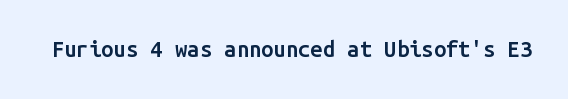
There is no visible air inserted between adjacent glyphs. The characters look somewhat weighty, a semibold short of true bold. Check the space under the baseline: it is left empty. Ascenders rise straight up at ninety degrees.
